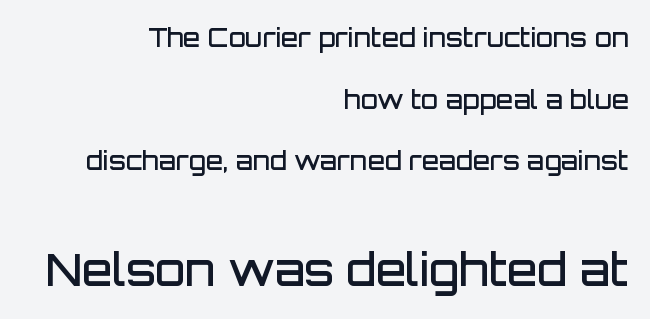
Short note: letters normally spaced. Quick note: underline off. This sample uses an upright cut, with every glyph sitting square on the baseline. Small over large — that's the arrangement of the two blocks here. Typeset ragged left — the right edge is the straight one.
